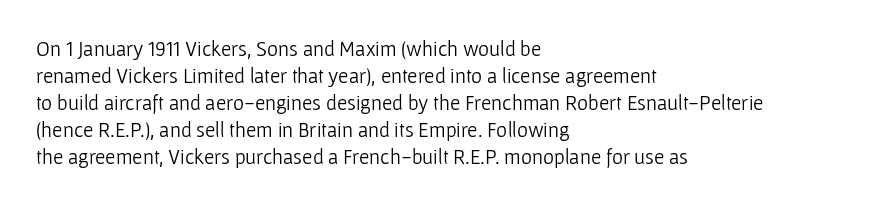
Q: Is the text bold? A: No.
Q: Is the text italic (slanted)? A: No, it is upright.
Q: Is the text underlined? A: No.
Q: How is the paragraph aligned? A: Left-aligned.
Q: Is the spacing between letters normal or unusually wide? A: Normal.
Q: Is the spacing between lines tight, normal or loose? A: Normal.
